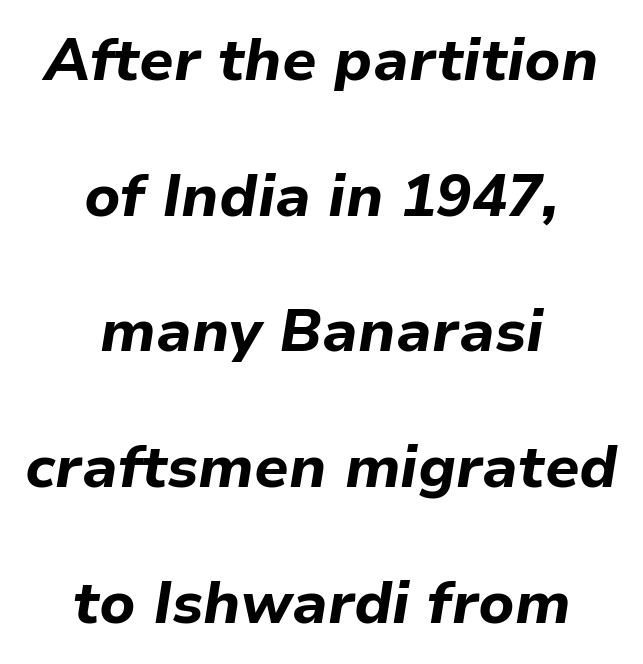
Q: Is the text bold? A: Yes.
Q: Is the text italic (slanted)? A: Yes, it leans right by about 9 degrees.
Q: Is the text underlined? A: No.
Q: How is the paragraph aligned? A: Centered.
Q: Is the spacing between letters normal or unusually wide? A: Normal.
Q: Is the spacing between lines tight, normal or loose? A: Loose.
Q: Width (condensed, normal, or wide)? A: Normal.
Q: Stroke contrast? A: Low.
Q: x-height? A: Medium.
Q: Monospaced? A: No.
